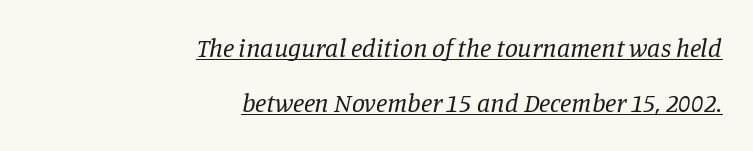
The image shows 26 px text type, italic (leaning right); set right-aligned, loose line spacing (2.13x), normal letter spacing, underlined.
